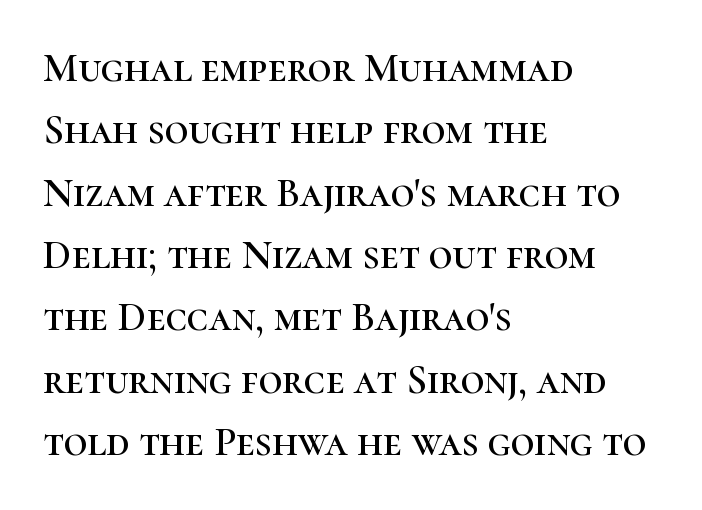
Posture: vertical. The vertical gap from one line to the next is medium. You could call the tracking neutral — neither tight nor loose. The glyphs in this specimen are seriffed. Proportional: the letters do not fall into vertical columns.
